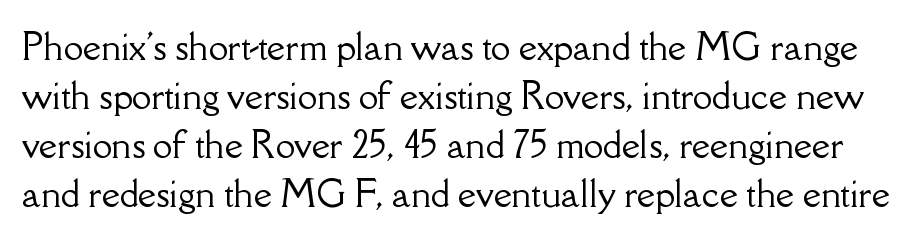
This is the regular roman posture of the typeface. Classification — serif. A typesetter would call this zero additional tracking. Anything drawn beneath the words? Only blank space.
